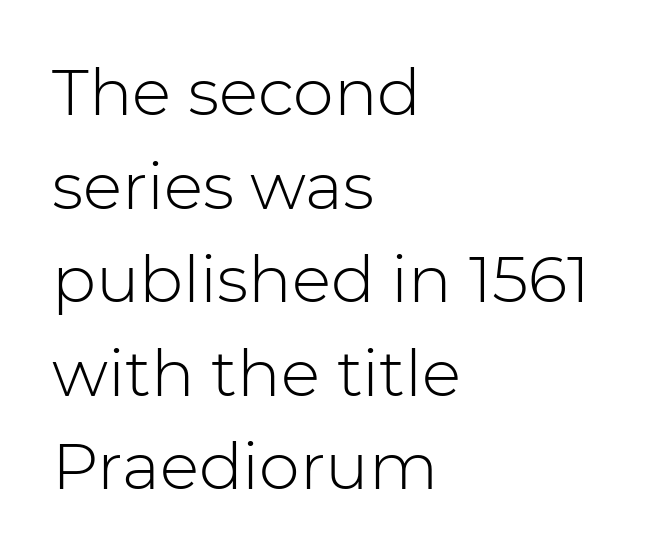
Weight: regular or lighter. The block of text has a typical density, with ordinary space between rows. Nobody touched the tracking dial on this one. A classic flush-left, rag-right setting is used for this passage. The passage shown is typed in a proportional face where columns would drift.
